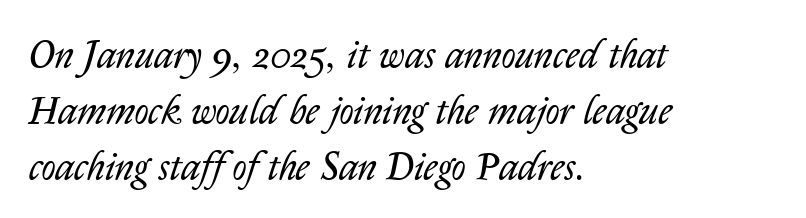
The area under the type is left untouched. Look at the tracking — it's just the regular setting, nothing added. Nothing heavy about these letters — not bold at all. These lines are set flush left with a ragged right edge.
